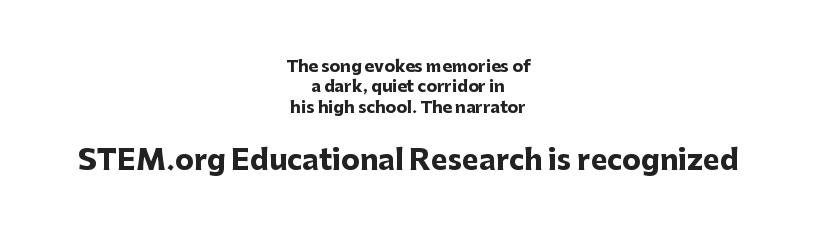
The image shows 28 px heavy sans-serif type, upright; set centered, normal line spacing (1.27x), normal letter spacing, not underlined; the second (bottom) block is 1.75x larger; low stroke contrast and a medium x-height.
